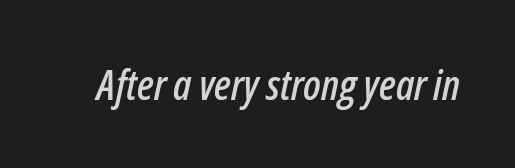
{"italic": "yes", "lean": "right", "slant_degrees": 12, "width": "condensed", "stroke_contrast": "low", "x_height": "medium", "monospaced": "no", "underline": "no", "letter_spacing": "normal", "letter_spacing_em": 0.0, "glyph_px": 42}
